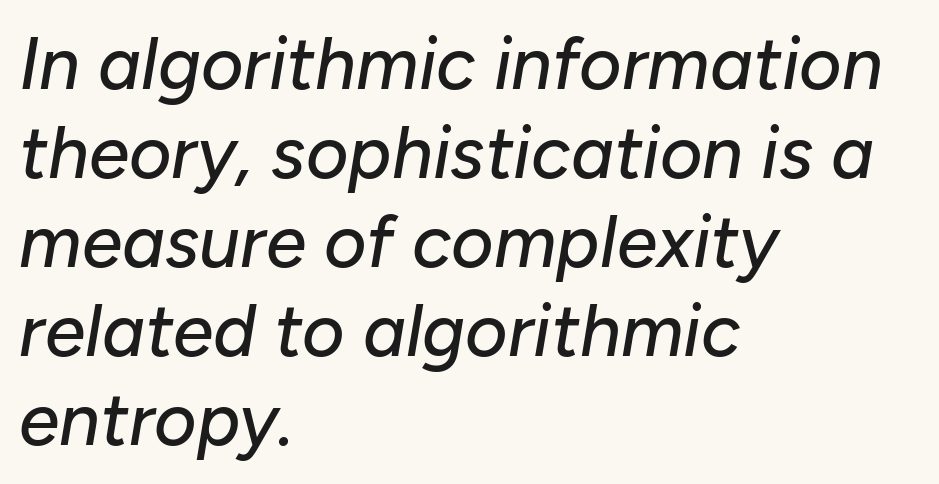
The lines in this sample share a left origin and differ only in where they stop. Nobody drew a line under any word here. Each word holds together tightly as a unit, with standard inter-letter gaps. The font's italic variant was chosen for this text. These lines are rendered in a variable-pitch font.
